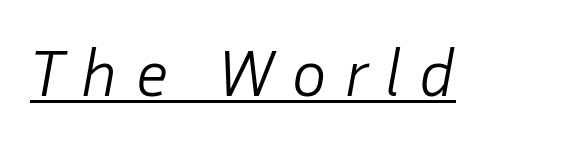
A typesetter would call this heavily tracked-out type. This reads as an unemphasized weight, regular at the heaviest. This sample has the flowing, uneven cadence of proportional lettering. This sample carries an underscore along the baseline area. Designer's note — italics engaged.
